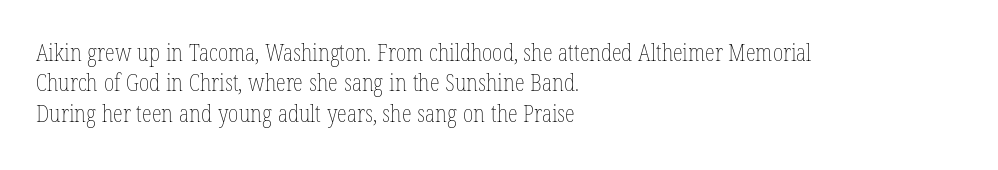
{"italic": "no", "bold": "no", "underline": "no", "align": "left", "line_spacing": "normal", "line_spacing_ratio": 1.32, "letter_spacing": "normal", "letter_spacing_em": 0.0, "glyph_px": 23}
